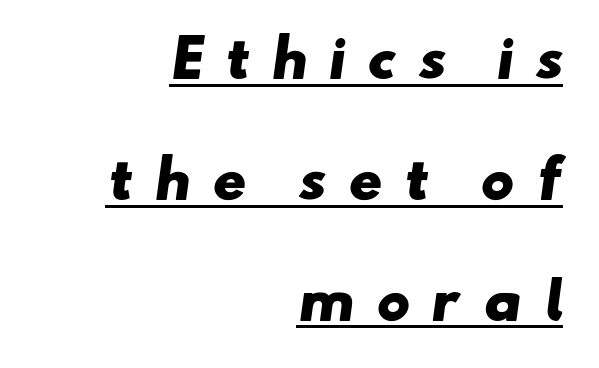
The image shows 51 px heavy, wide sans-serif type; set right-aligned, loose line spacing (2.37x), unusually wide letter spacing (+0.41 em), underlined; low stroke contrast and a small x-height.
